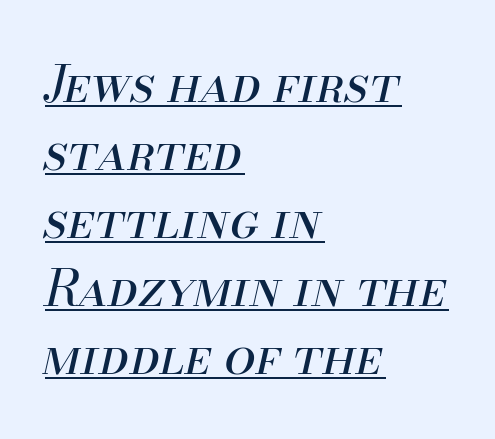
Q: Is the text bold? A: No.
Q: Is the text italic (slanted)? A: Yes, it leans right by about 13 degrees.
Q: Is the text underlined? A: Yes.
Q: How is the paragraph aligned? A: Left-aligned.
Q: Is the spacing between letters normal or unusually wide? A: Normal.
Q: Is the spacing between lines tight, normal or loose? A: Normal.
Q: Width (condensed, normal, or wide)? A: Normal.
Q: Stroke contrast? A: Medium.
Q: x-height? A: Small.
Q: Monospaced? A: No.
